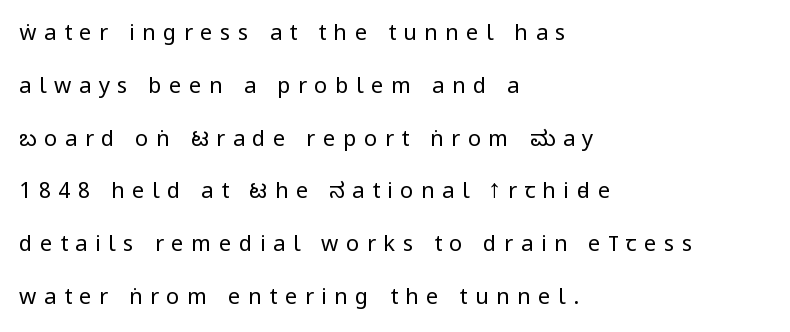
Q: Is the text bold? A: No.
Q: Is the text italic (slanted)? A: No, it is upright.
Q: Is the text underlined? A: No.
Q: How is the paragraph aligned? A: Left-aligned.
Q: Is the spacing between letters normal or unusually wide? A: Unusually wide.
Q: Is the spacing between lines tight, normal or loose? A: Loose.
